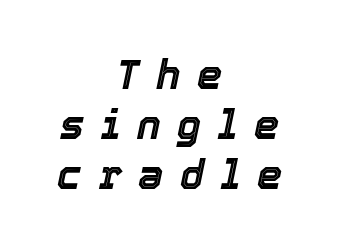
Q: Is the text italic (slanted)? A: Yes, it leans right by about 12 degrees.
Q: Is the text underlined? A: No.
Q: How is the paragraph aligned? A: Centered.
Q: Is the spacing between letters normal or unusually wide? A: Unusually wide.
Q: Is the spacing between lines tight, normal or loose? A: Normal.
Q: Width (condensed, normal, or wide)? A: Normal.
Q: x-height? A: Medium.
Q: Monospaced? A: No.
